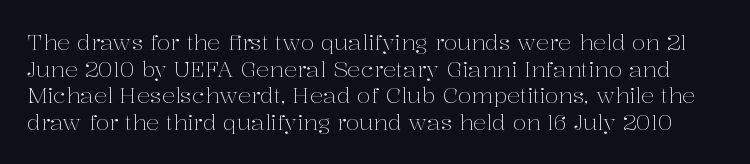
Every character sits straight up, as roman type does. Just letters on the line, the space beneath them empty. Stem width sits at or under what a default text font uses. Does extra space separate the letters? No, they use regular spacing.
